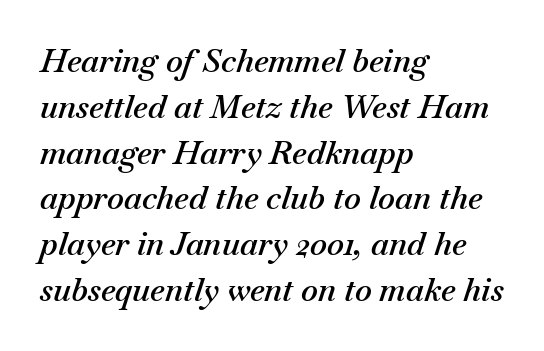
Q: Is the text bold? A: Semi-bold.
Q: Is the text italic (slanted)? A: Yes, it leans right by about 18 degrees.
Q: Is the text underlined? A: No.
Q: How is the paragraph aligned? A: Left-aligned.
Q: Is the spacing between letters normal or unusually wide? A: Normal.
Q: Is the spacing between lines tight, normal or loose? A: Normal.
Q: Width (condensed, normal, or wide)? A: Normal.
Q: Stroke contrast? A: Medium.
Q: x-height? A: Small.
Q: Monospaced? A: No.
